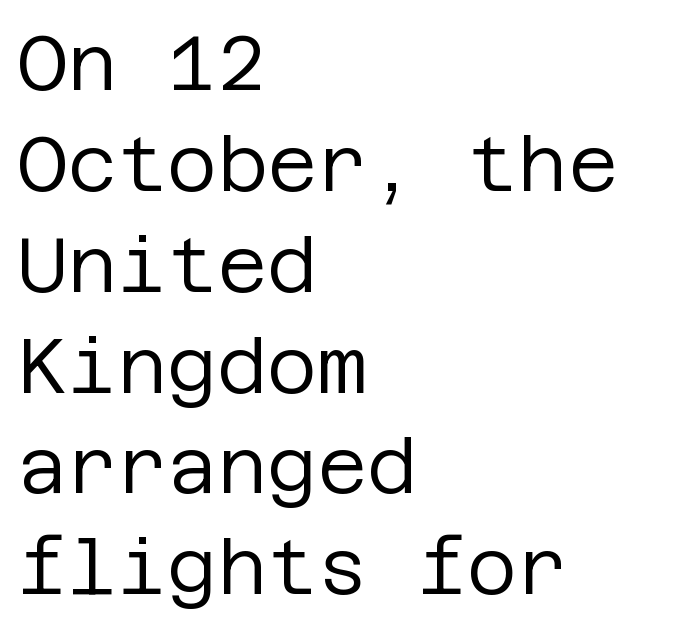
The image shows 77 px regular-weight sans-serif type, upright; set left-aligned, normal line spacing (1.31x), normal letter spacing, not underlined; low stroke contrast and a large x-height.
